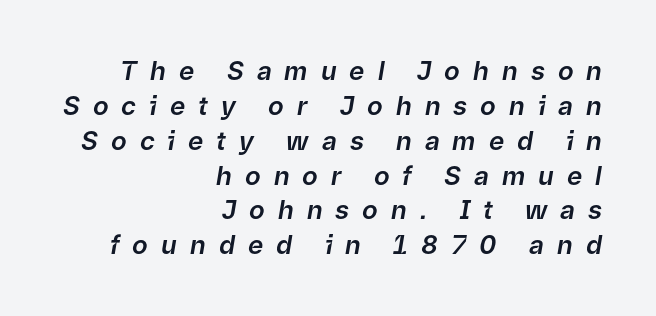
There is plenty of visible air inserted between adjacent glyphs. Just letters on the line, the space beneath them empty. Does the copy run flush right? Yes — the right margin is perfectly even. What's the leading like? Ordinary, nothing unusual.
